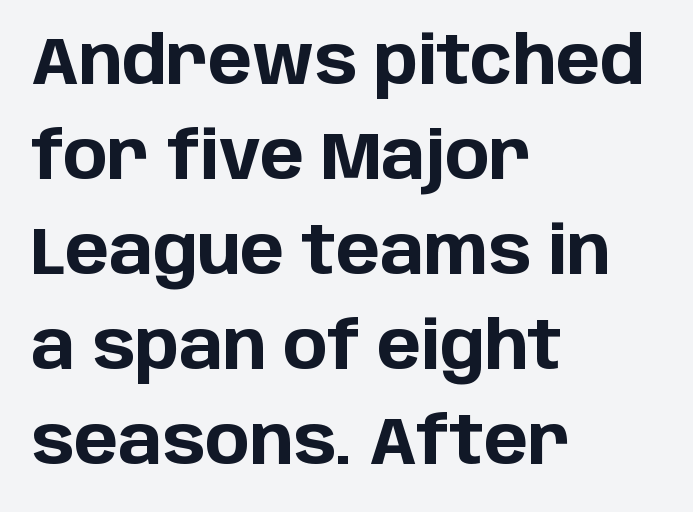
The letters advance in unequal steps, a hallmark of proportional type. The glyphs have the mass of a bold cut. A typesetter would mark this as roman, not italic. This sample is left-justified, so line endings fall wherever the words run out. The area under the type is left untouched. Short note: letters normally spaced.
